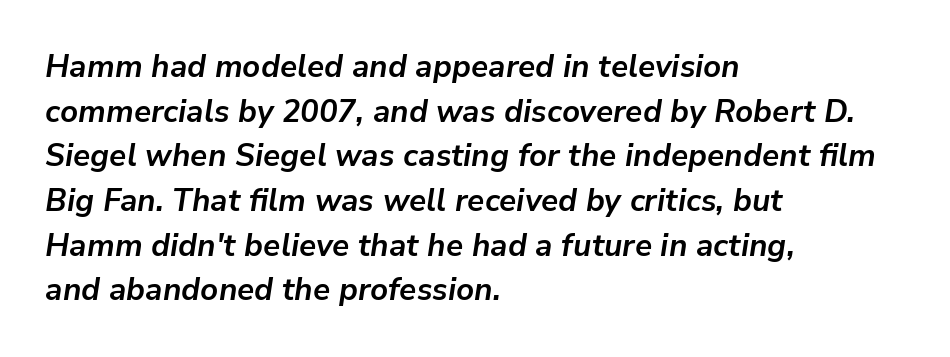
The image shows 31 px bold type, italic (leaning right); set left-aligned, normal line spacing (1.44x), normal letter spacing, not underlined; low stroke contrast and a medium x-height.
